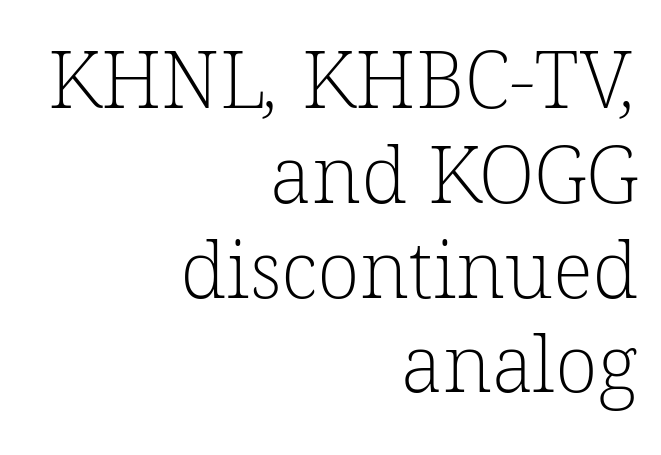
{"serif": "yes", "bold": "no", "weight": "light", "width": "normal", "stroke_contrast": "low", "x_height": "medium", "monospaced": "no", "underline": "no", "align": "right", "line_spacing_ratio": 1.2, "letter_spacing": "normal", "letter_spacing_em": 0.0, "glyph_px": 79}
